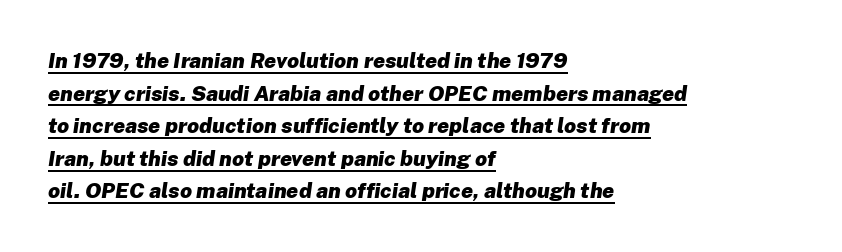
{"italic": "yes", "lean": "right", "slant_degrees": 8, "bold": "yes", "underline": "yes", "align": "left", "line_spacing": "normal", "line_spacing_ratio": 1.55, "letter_spacing": "normal", "letter_spacing_em": 0.0, "glyph_px": 21}
